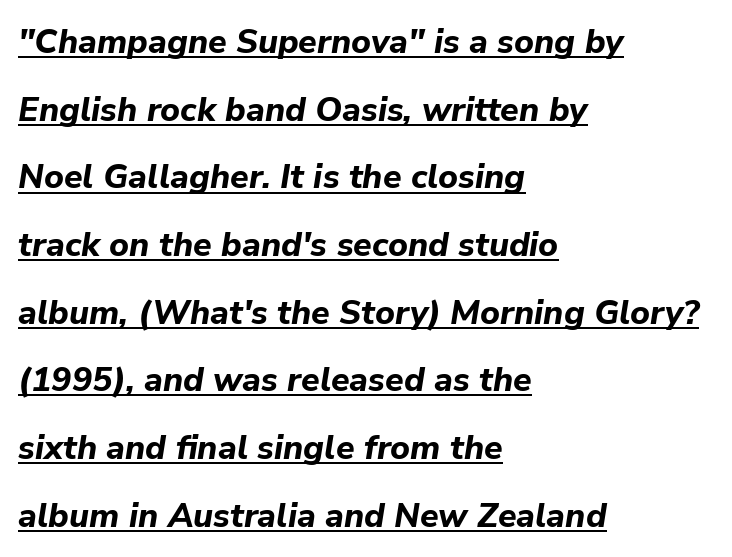
The image shows 34 px bold type, italic (leaning right); set left-aligned, loose line spacing (1.99x), normal letter spacing, underlined; low stroke contrast and a medium x-height.
